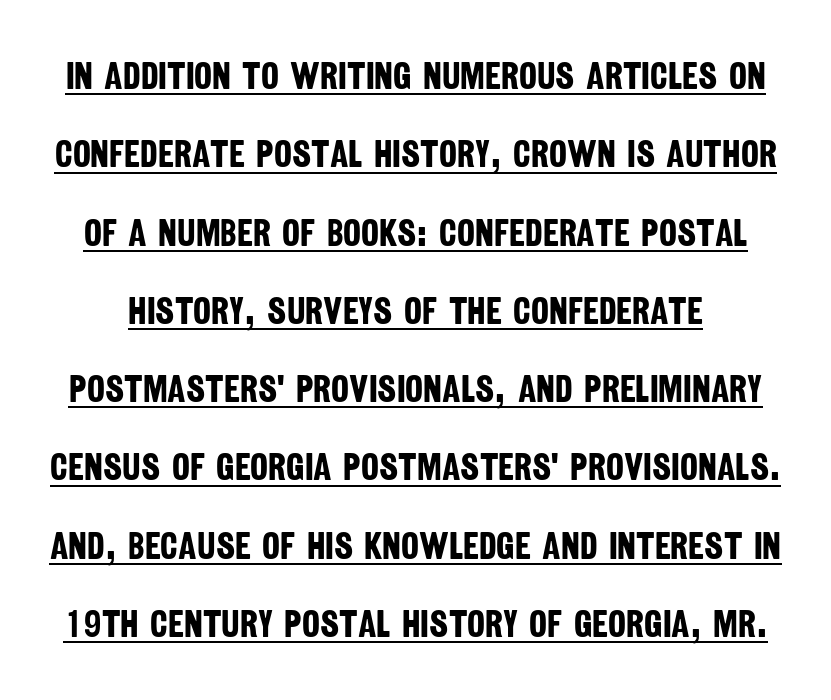
{"serif": "no", "bold": "yes", "weight": "bold", "width": "condensed", "stroke_contrast": "low", "x_height": "large", "monospaced": "no", "underline": "yes", "line_spacing": "loose", "line_spacing_ratio": 2.06, "letter_spacing": "normal", "letter_spacing_em": 0.0, "glyph_px": 38}
